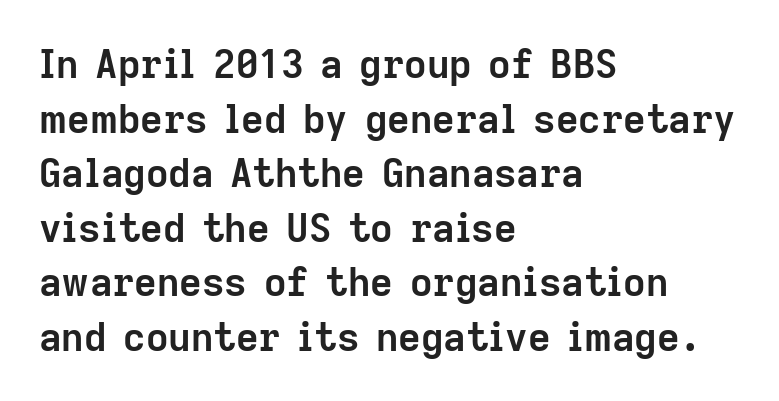
{"serif": "no", "italic": "no", "bold": "yes", "weight": "semibold", "width": "normal", "stroke_contrast": "low", "x_height": "medium", "monospaced": "no", "underline": "no", "align": "left", "line_spacing": "normal", "line_spacing_ratio": 1.4, "letter_spacing": "normal", "letter_spacing_em": 0.0, "glyph_px": 39}
